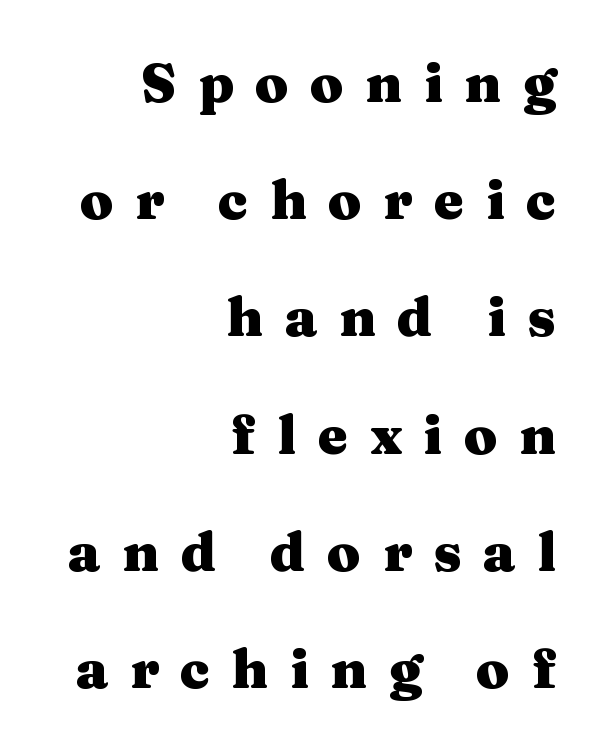
Anything drawn beneath the words? Only blank space. You can tell from the footed stems that serif type was used. Every character sits straight up, as roman type does. These lines carry a lot of weight — the face is fully bold.
